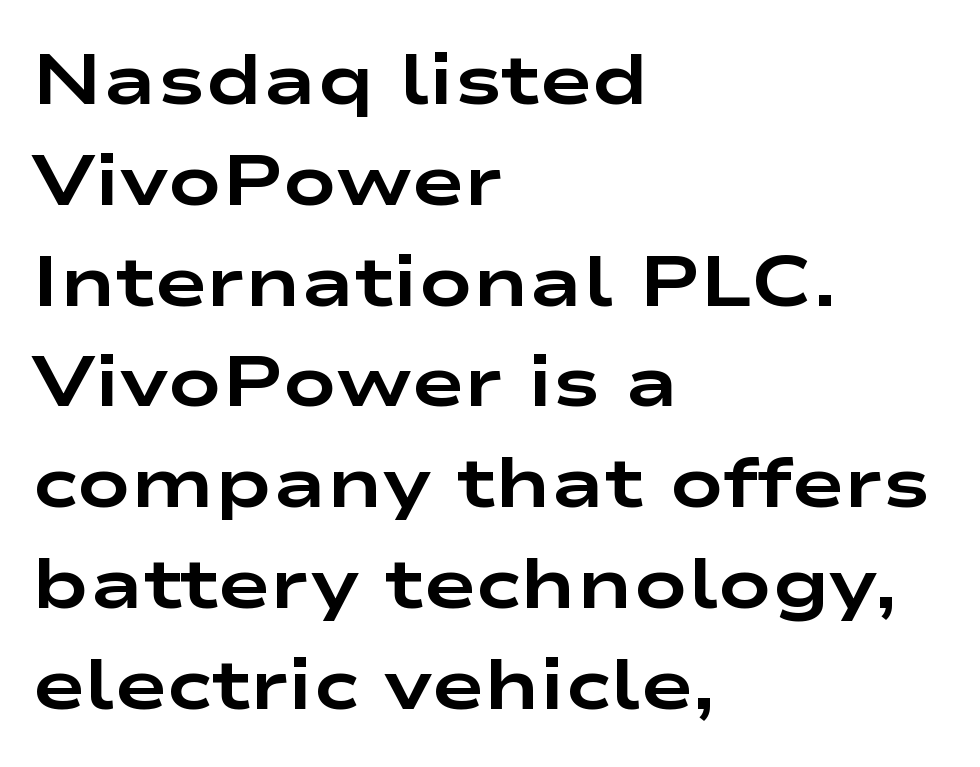
Q: Is the text bold? A: Yes.
Q: Is the text italic (slanted)? A: No, it is upright.
Q: Is the typeface a serif or a sans-serif typeface? A: Sans-serif.
Q: Is the text underlined? A: No.
Q: How is the paragraph aligned? A: Left-aligned.
Q: Is the spacing between letters normal or unusually wide? A: Normal.
Q: Is the spacing between lines tight, normal or loose? A: Normal.
Q: Width (condensed, normal, or wide)? A: Wide.
Q: Stroke contrast? A: Low.
Q: x-height? A: Medium.
Q: Monospaced? A: No.
